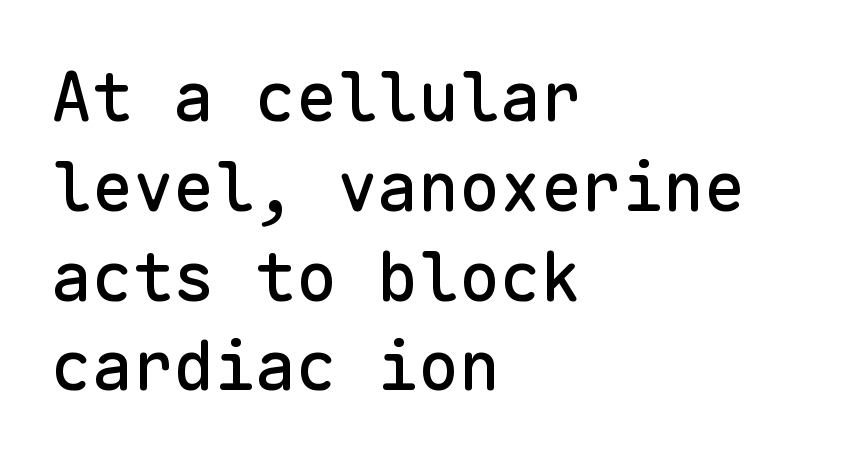
Q: Is the text italic (slanted)? A: No, it is upright.
Q: Is the typeface a serif or a sans-serif typeface? A: Sans-serif.
Q: Is the text underlined? A: No.
Q: How is the paragraph aligned? A: Left-aligned.
Q: Is the spacing between letters normal or unusually wide? A: Normal.
Q: Is the spacing between lines tight, normal or loose? A: Normal.
Q: Width (condensed, normal, or wide)? A: Normal.
Q: Stroke contrast? A: Low.
Q: x-height? A: Medium.
Q: Monospaced? A: Yes.
